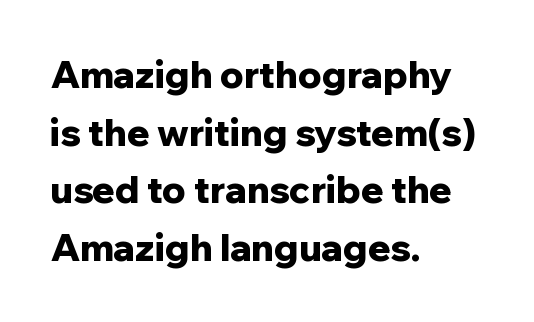
Q: Is the text bold? A: Yes.
Q: Is the text italic (slanted)? A: No, it is upright.
Q: Is the typeface a serif or a sans-serif typeface? A: Sans-serif.
Q: Is the text underlined? A: No.
Q: How is the paragraph aligned? A: Left-aligned.
Q: Is the spacing between letters normal or unusually wide? A: Normal.
Q: Is the spacing between lines tight, normal or loose? A: Normal.
Q: Width (condensed, normal, or wide)? A: Normal.
Q: Stroke contrast? A: Low.
Q: x-height? A: Medium.
Q: Monospaced? A: No.
